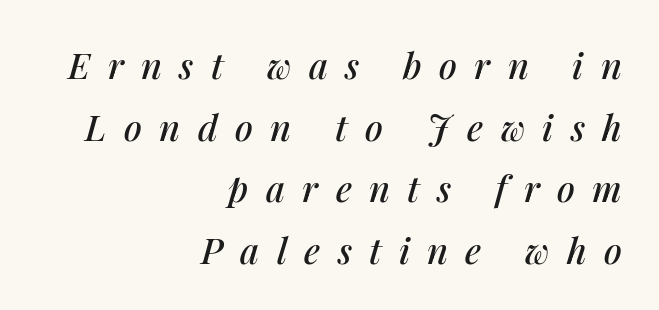
The image shows 36 px text type, italic (leaning right); set right-aligned, line spacing 1.71x, unusually wide letter spacing (+0.48 em), not underlined; medium stroke contrast and a medium x-height.
